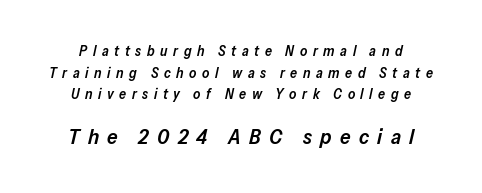
{"italic": "yes", "lean": "right", "slant_degrees": 13, "bold": "semi", "underline": "no", "line_spacing": "normal", "line_spacing_ratio": 1.54, "letter_spacing": "wide", "letter_spacing_em": 0.4, "larger_block": "second", "size_ratio": 1.5, "glyph_px": 21}
